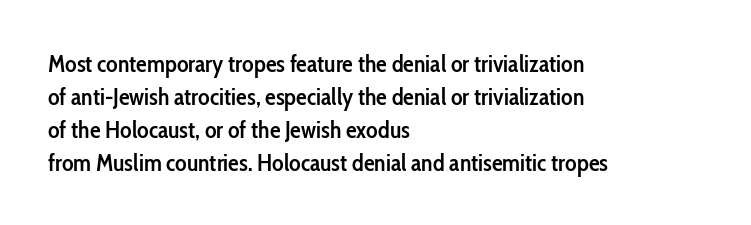
Leading: standard. The passage shown is semibold, sitting just below true bold. Descenders are the only things crossing below the line. Inter-character spacing is left at the font's built-in metrics. Notice how the stems are strictly vertical — no italics here.
